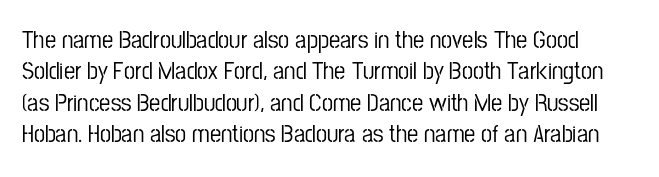
A normal amount of white space separates one row of letters from the next. The glyphs are unaccompanied by any horizontal stroke below them. The letterforms sit shoulder to shoulder at normal distance. In terms of posture, this sample is upright.
